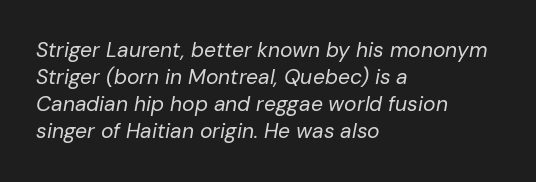
Q: Is the text bold? A: No.
Q: Is the text italic (slanted)? A: Yes, it leans right by about 10 degrees.
Q: Is the text underlined? A: No.
Q: How is the paragraph aligned? A: Left-aligned.
Q: Is the spacing between letters normal or unusually wide? A: Normal.
Q: Is the spacing between lines tight, normal or loose? A: Normal.
